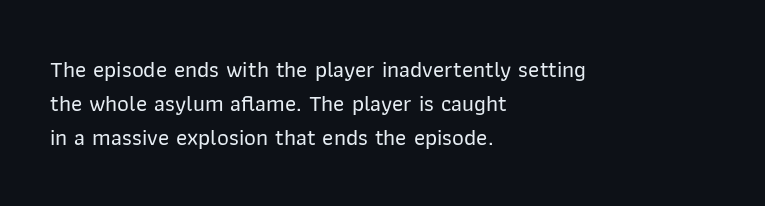
{"italic": "no", "underline": "no", "align": "left", "line_spacing": "normal", "line_spacing_ratio": 1.47, "letter_spacing": "normal", "letter_spacing_em": 0.0, "glyph_px": 23}
